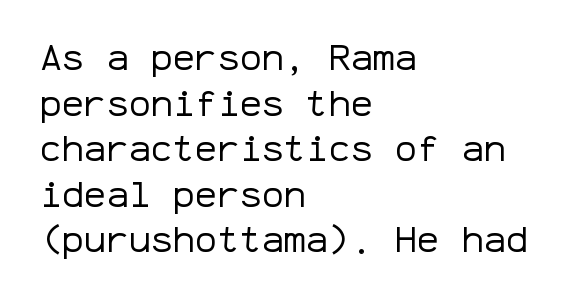
{"serif": "no", "italic": "no", "bold": "no", "weight": "regular", "width": "normal", "stroke_contrast": "low", "x_height": "medium", "monospaced": "yes", "underline": "no", "align": "left", "line_spacing_ratio": 1.23, "letter_spacing": "normal", "letter_spacing_em": 0.0, "glyph_px": 37}
